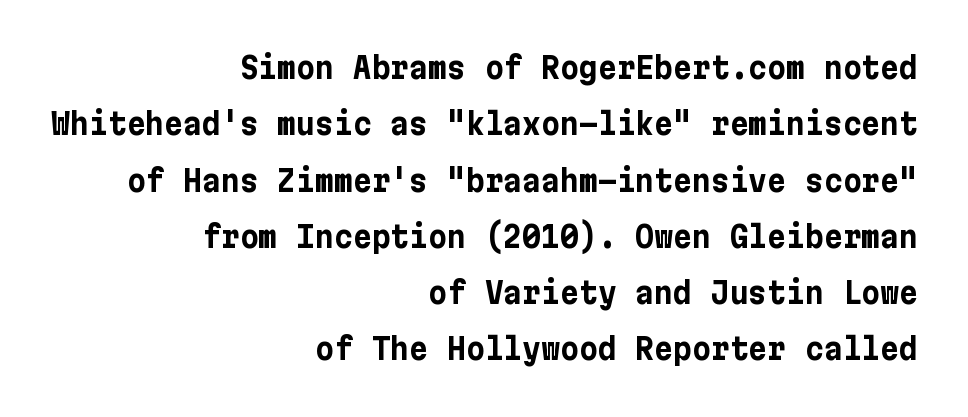
{"serif": "no", "italic": "no", "bold": "yes", "weight": "bold", "width": "normal", "stroke_contrast": "low", "x_height": "medium", "underline": "no", "align": "right", "line_spacing": "loose", "line_spacing_ratio": 1.94, "letter_spacing": "normal", "letter_spacing_em": 0.0, "glyph_px": 29}
